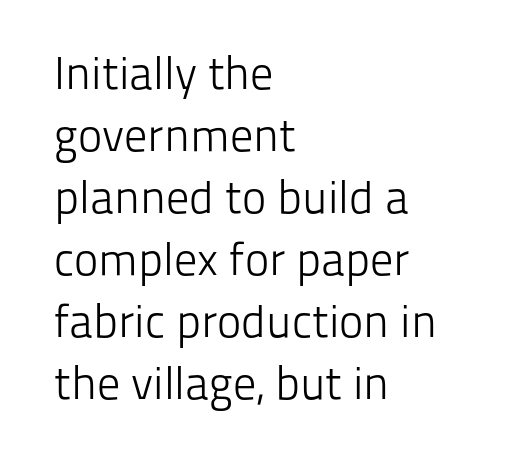
Q: Is the text bold? A: No.
Q: Is the text italic (slanted)? A: No, it is upright.
Q: Is the typeface a serif or a sans-serif typeface? A: Sans-serif.
Q: Is the text underlined? A: No.
Q: How is the paragraph aligned? A: Left-aligned.
Q: Is the spacing between letters normal or unusually wide? A: Normal.
Q: Is the spacing between lines tight, normal or loose? A: Normal.
Q: Width (condensed, normal, or wide)? A: Normal.
Q: Stroke contrast? A: Low.
Q: x-height? A: Medium.
Q: Monospaced? A: No.
